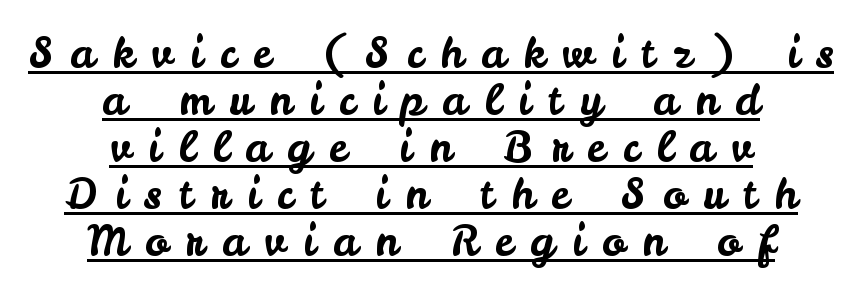
The image shows 42 px sans-serif type; set centered, tight line spacing (1.12x), unusually wide letter spacing (+0.42 em), underlined; low stroke contrast and a small x-height.
